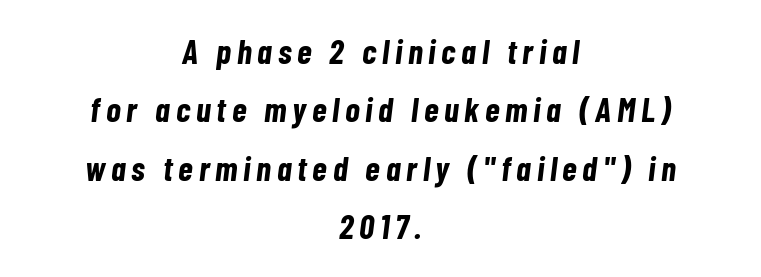
The image shows 34 px bold, condensed type, italic (leaning right); set centered, line spacing 1.72x, not underlined; low stroke contrast and a medium x-height.
